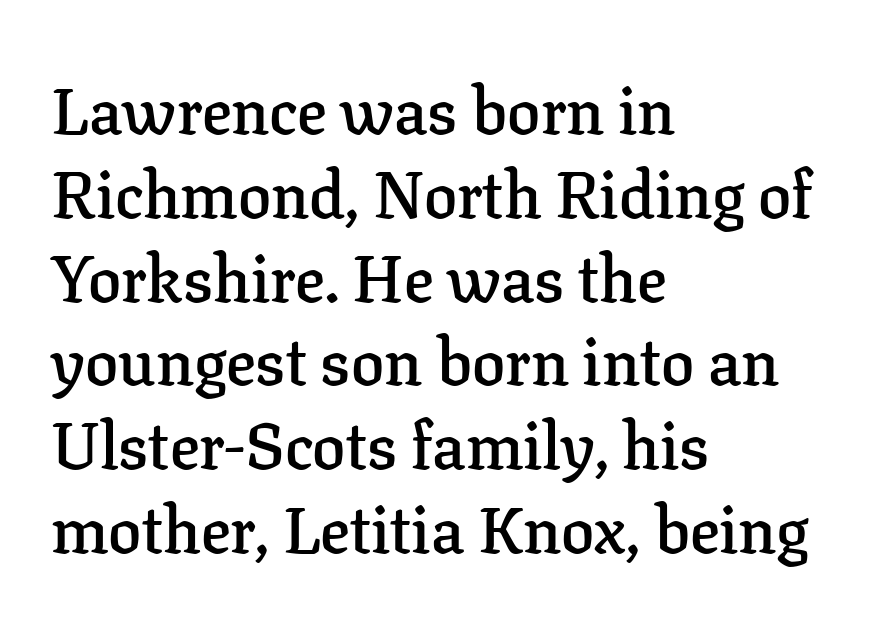
{"serif": "yes", "italic": "no", "bold": "semi", "weight": "semibold", "width": "normal", "stroke_contrast": "low", "x_height": "medium", "monospaced": "no", "underline": "no", "align": "left", "line_spacing": "normal", "line_spacing_ratio": 1.27, "letter_spacing": "normal", "letter_spacing_em": 0.0, "glyph_px": 66}
